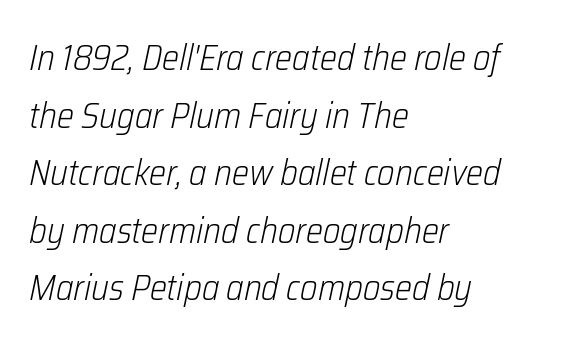
Q: Is the text bold? A: No.
Q: Is the text italic (slanted)? A: Yes, it leans right by about 12 degrees.
Q: Is the text underlined? A: No.
Q: How is the paragraph aligned? A: Left-aligned.
Q: Is the spacing between letters normal or unusually wide? A: Normal.
Q: Is the spacing between lines tight, normal or loose? A: Normal.
Q: Width (condensed, normal, or wide)? A: Condensed.
Q: Stroke contrast? A: Low.
Q: x-height? A: Medium.
Q: Monospaced? A: No.
